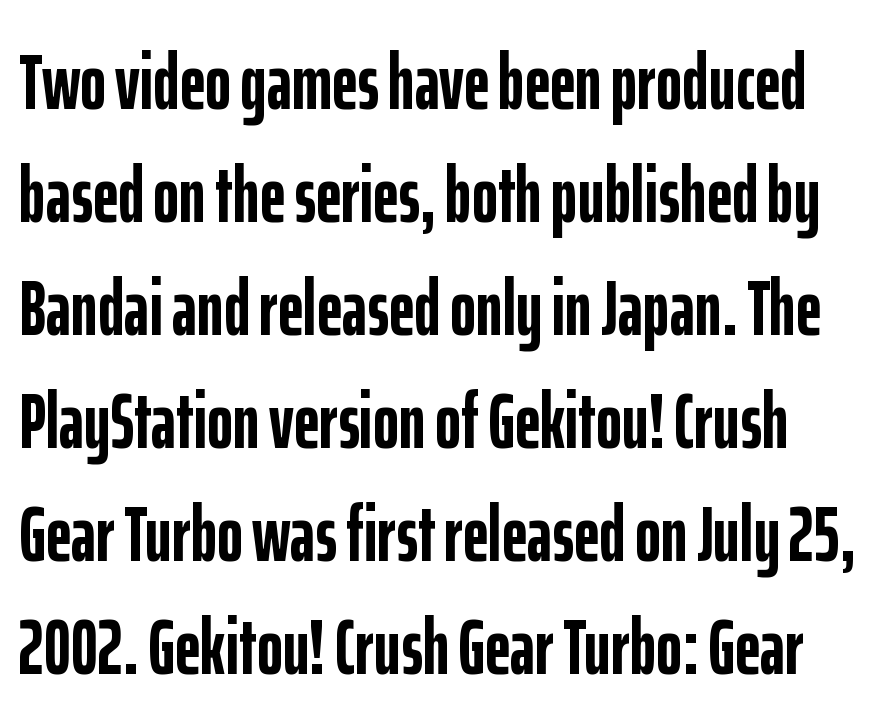
Q: Is the text bold? A: Yes.
Q: Is the text italic (slanted)? A: No, it is upright.
Q: Is the typeface a serif or a sans-serif typeface? A: Sans-serif.
Q: Is the text underlined? A: No.
Q: Is the spacing between letters normal or unusually wide? A: Normal.
Q: Is the spacing between lines tight, normal or loose? A: Normal.
Q: Width (condensed, normal, or wide)? A: Condensed.
Q: Stroke contrast? A: Low.
Q: x-height? A: Medium.
Q: Monospaced? A: No.
